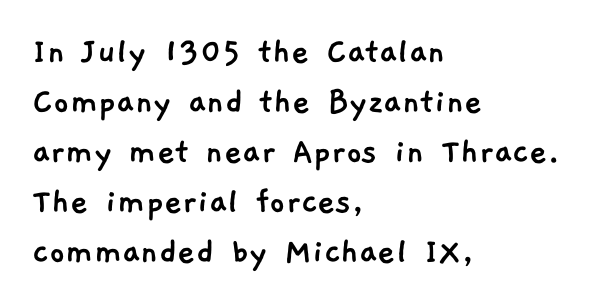
Do the characters align in a grid? No, the font is proportional. How are the letters spaced? Ordinarily, with no added tracking. If you drew a ruler down the left edge, every line would touch it. Anything drawn beneath the words? Only blank space. A typesetter would call this leading conventional body-copy spacing. Letterform terminals end flat and unadorned throughout the passage.
